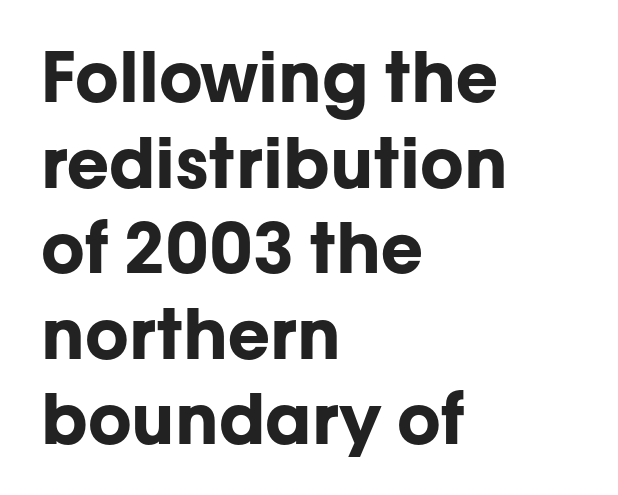
{"serif": "no", "italic": "no", "bold": "yes", "weight": "bold", "width": "normal", "stroke_contrast": "low", "x_height": "medium", "monospaced": "no", "underline": "no", "align": "left", "line_spacing_ratio": 1.24, "letter_spacing": "normal", "letter_spacing_em": 0.0, "glyph_px": 69}
